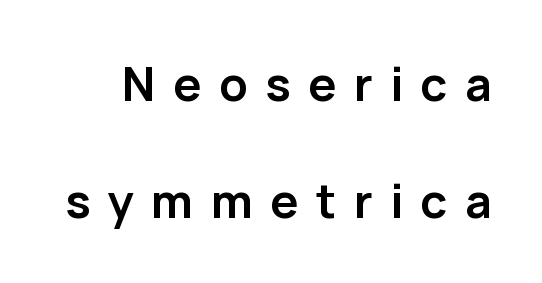
Q: Is the text bold? A: Yes.
Q: Is the text italic (slanted)? A: No, it is upright.
Q: Is the typeface a serif or a sans-serif typeface? A: Sans-serif.
Q: Is the text underlined? A: No.
Q: Is the spacing between letters normal or unusually wide? A: Unusually wide.
Q: Is the spacing between lines tight, normal or loose? A: Loose.
Q: Width (condensed, normal, or wide)? A: Normal.
Q: Stroke contrast? A: Low.
Q: x-height? A: Medium.
Q: Monospaced? A: No.
